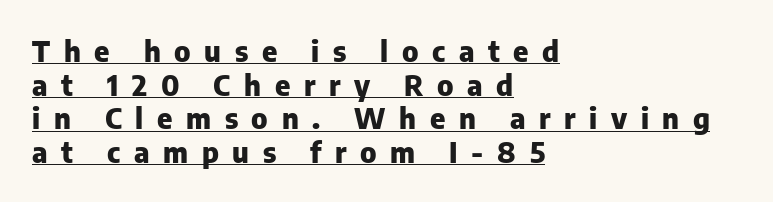
Q: Is the text bold? A: Yes.
Q: Is the text italic (slanted)? A: No, it is upright.
Q: Is the typeface a serif or a sans-serif typeface? A: Sans-serif.
Q: Is the text underlined? A: Yes.
Q: How is the paragraph aligned? A: Left-aligned.
Q: Is the spacing between letters normal or unusually wide? A: Unusually wide.
Q: Width (condensed, normal, or wide)? A: Normal.
Q: Stroke contrast? A: Low.
Q: x-height? A: Medium.
Q: Monospaced? A: No.
